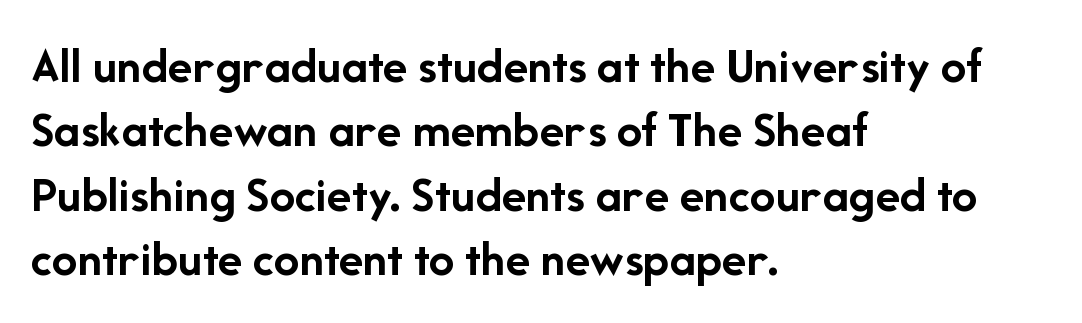
{"serif": "no", "italic": "no", "bold": "yes", "weight": "semibold", "width": "normal", "stroke_contrast": "low", "x_height": "medium", "monospaced": "no", "underline": "no", "align": "left", "line_spacing": "normal", "line_spacing_ratio": 1.26, "letter_spacing": "normal", "letter_spacing_em": 0.0, "glyph_px": 51}
